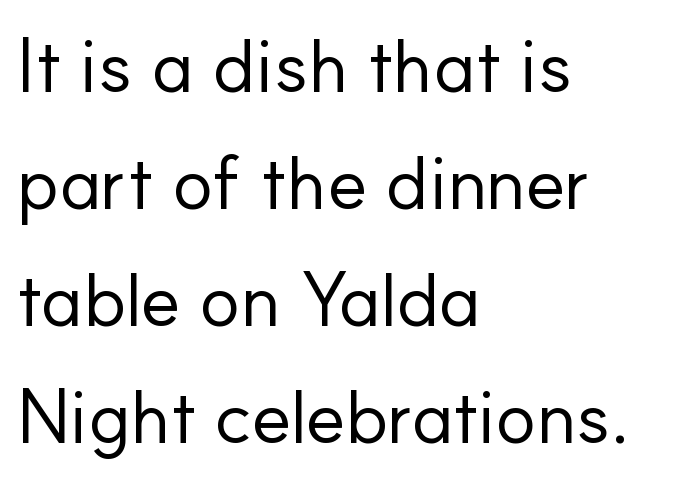
{"serif": "no", "italic": "no", "bold": "no", "weight": "regular", "width": "normal", "stroke_contrast": "low", "x_height": "small", "monospaced": "no", "underline": "no", "align": "left", "line_spacing": "normal", "line_spacing_ratio": 1.54, "letter_spacing": "normal", "letter_spacing_em": 0.0, "glyph_px": 76}
